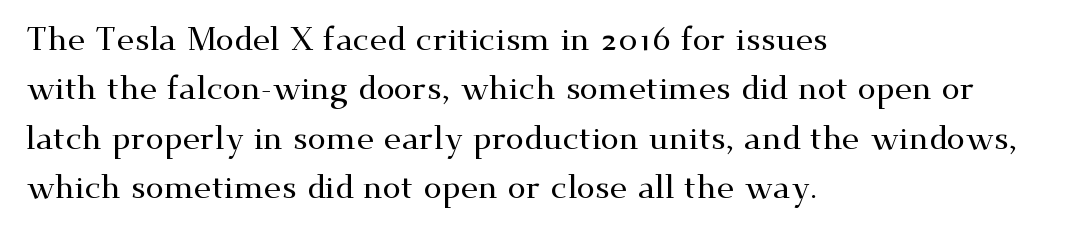
Q: Is the text italic (slanted)? A: No, it is upright.
Q: Is the typeface a serif or a sans-serif typeface? A: Serif.
Q: Is the text underlined? A: No.
Q: How is the paragraph aligned? A: Left-aligned.
Q: Is the spacing between letters normal or unusually wide? A: Normal.
Q: Is the spacing between lines tight, normal or loose? A: Normal.
Q: Width (condensed, normal, or wide)? A: Wide.
Q: Stroke contrast? A: Medium.
Q: x-height? A: Small.
Q: Monospaced? A: No.
